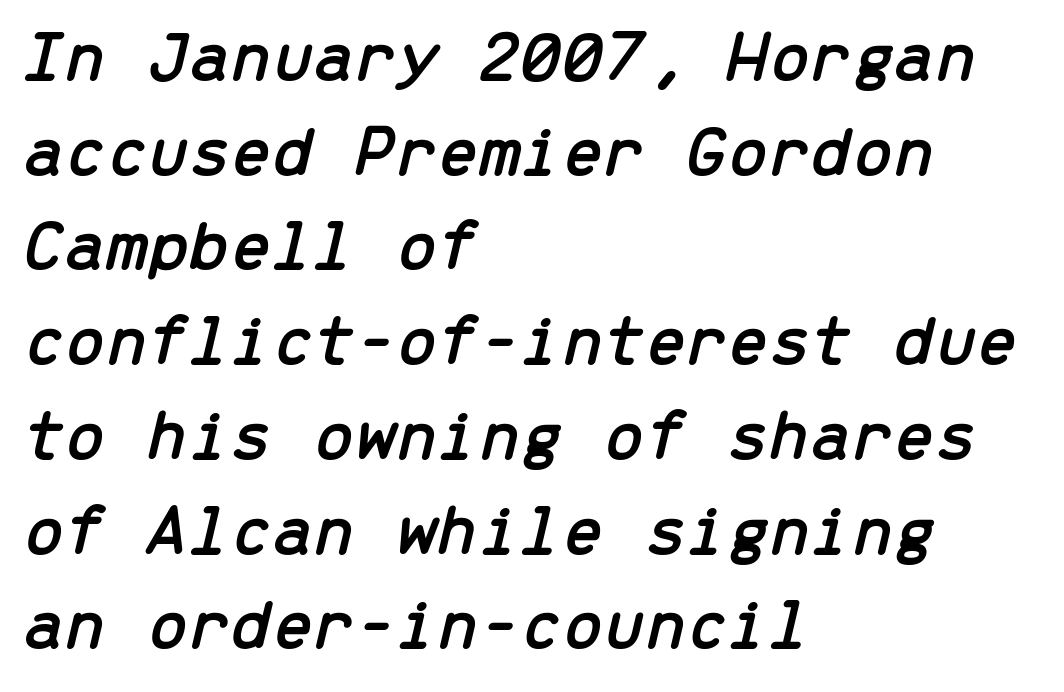
{"italic": "yes", "lean": "right", "slant_degrees": 13, "width": "normal", "stroke_contrast": "low", "x_height": "medium", "monospaced": "yes", "underline": "no", "align": "left", "line_spacing": "normal", "line_spacing_ratio": 1.28, "letter_spacing": "normal", "letter_spacing_em": 0.0, "glyph_px": 74}
